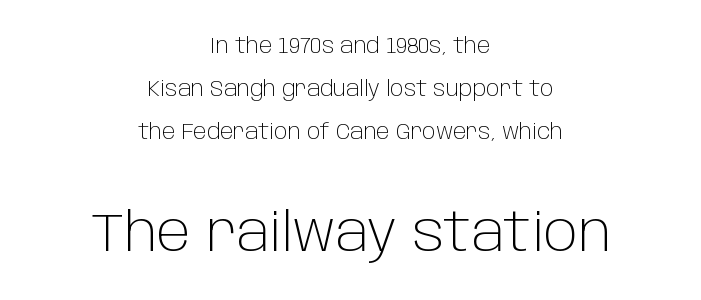
The image shows 53 px light sans-serif type, upright; set centered, loose line spacing (2.05x), normal letter spacing, not underlined; the second (bottom) block is 2.52x larger; low stroke contrast and a large x-height.
